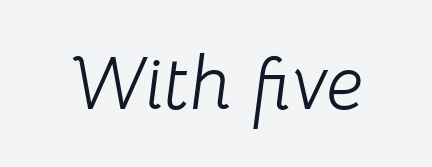
{"italic": "yes", "lean": "right", "slant_degrees": 8, "bold": "no", "weight": "light", "width": "normal", "stroke_contrast": "low", "x_height": "medium", "monospaced": "no", "underline": "no", "letter_spacing": "normal", "letter_spacing_em": 0.0, "glyph_px": 75}
